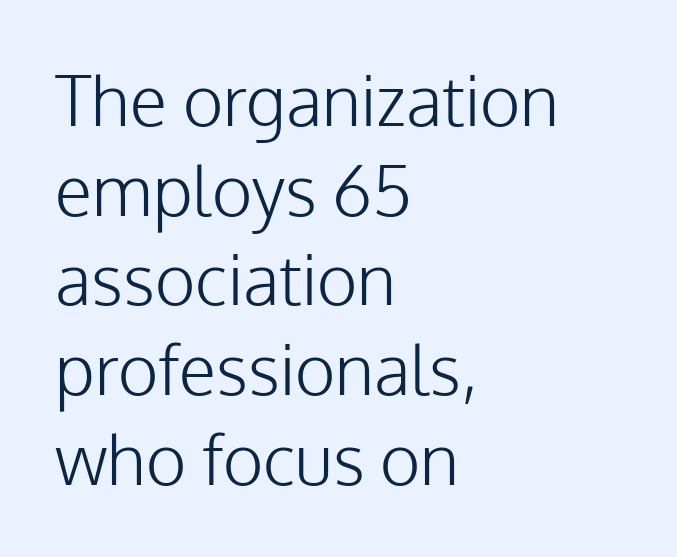
{"serif": "no", "italic": "no", "bold": "no", "weight": "light", "width": "normal", "stroke_contrast": "low", "x_height": "medium", "monospaced": "no", "underline": "no", "align": "left", "line_spacing": "normal", "line_spacing_ratio": 1.3, "letter_spacing": "normal", "letter_spacing_em": 0.0, "glyph_px": 69}
